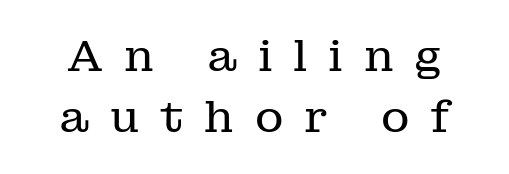
Is this a fixed-width face? No — the glyphs have proportional, varying widths. Type without underlining. Designer's note — italics off, roman on. The typeface chosen for these lines features serifs. Weight: in the light-to-regular range. Words appear elongated and porous because spacing is wide.
